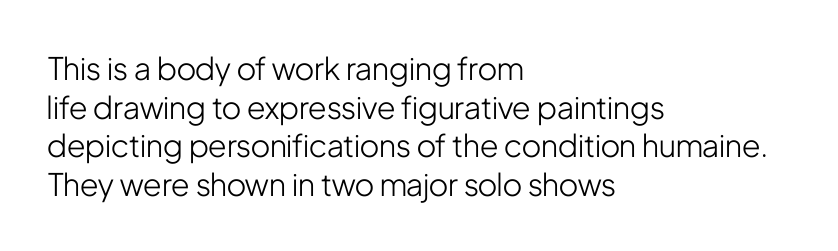
There is no visible air inserted between adjacent glyphs. What's the leading like? Ordinary, nothing unusual. Serifs: no, the terminals of the letterforms are clean. The rendering uses natural spacing where letterforms have individual widths. A bare baseline throughout the passage. No letter is thick-stroked: the sample isn't bold.
